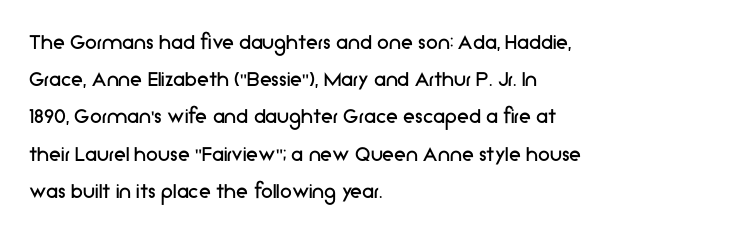
Ordinary non-slanted type is in use. This sample uses plain, unmodified letter spacing. Has an underline been added? It has not. The designer left line spacing at the default. The cut favours lightness, reaching ordinary text weight at its darkest. Layout note: lines flush left.
